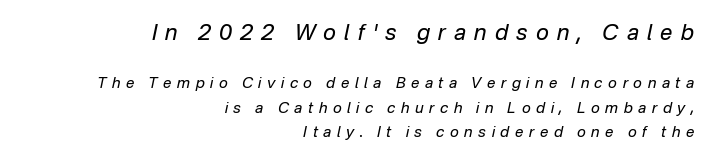
Q: Is the text bold? A: No.
Q: Is the text italic (slanted)? A: Yes, it leans right by about 12 degrees.
Q: Is the text underlined? A: No.
Q: How is the paragraph aligned? A: Right-aligned.
Q: Is the spacing between letters normal or unusually wide? A: Unusually wide.
Q: Is the spacing between lines tight, normal or loose? A: Normal.
Q: Which block of text is set in a larger size, the first (top) or the second (bottom)? A: The first (top) one.
